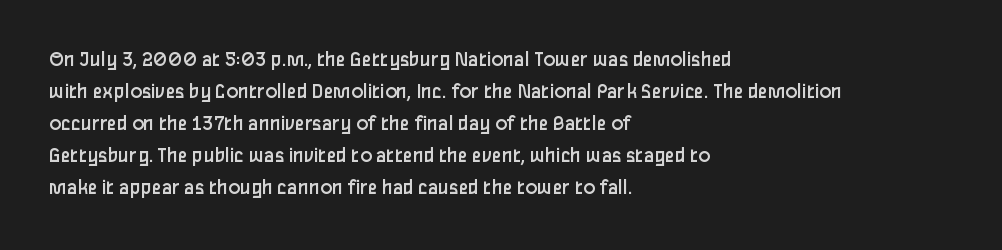
The image shows 22 px text type, upright; set left-aligned, normal line spacing (1.46x), normal letter spacing, not underlined.
